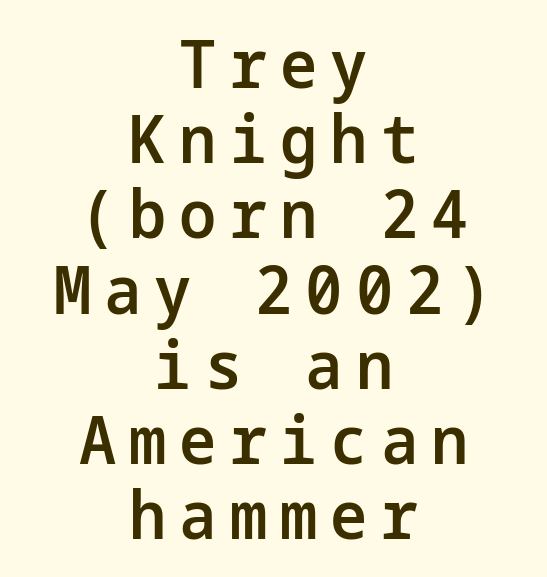
Q: Is the text bold? A: Semi-bold.
Q: Is the text italic (slanted)? A: No, it is upright.
Q: Is the typeface a serif or a sans-serif typeface? A: Sans-serif.
Q: Is the text underlined? A: No.
Q: How is the paragraph aligned? A: Centered.
Q: Is the spacing between letters normal or unusually wide? A: Unusually wide.
Q: Is the spacing between lines tight, normal or loose? A: Tight.
Q: Width (condensed, normal, or wide)? A: Normal.
Q: Stroke contrast? A: Low.
Q: x-height? A: Medium.
